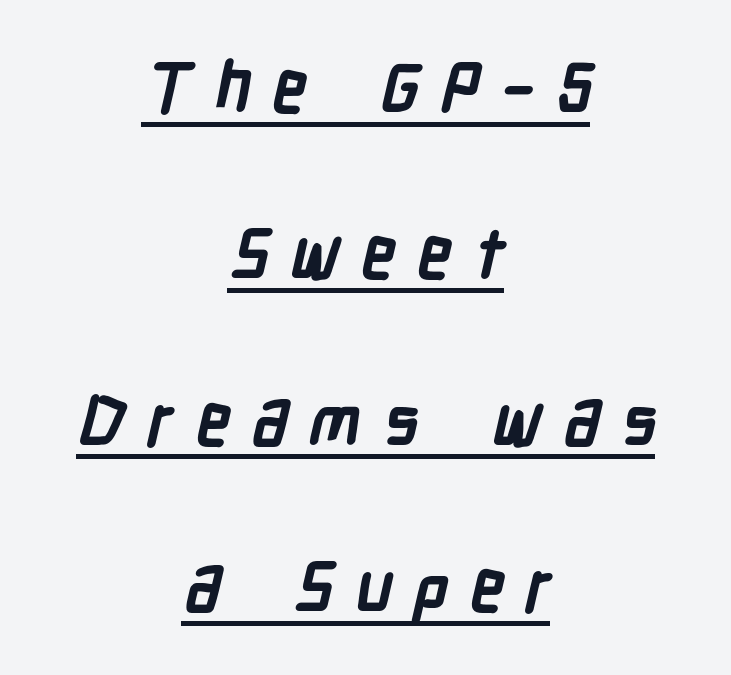
The rendering inserts visible extra space after every character. The face used here is proportionally spaced, like ordinary book or web type. Heft: maximum for text — a bold. Underline: present. Notice the wide empty band between every row — that's loose leading.
